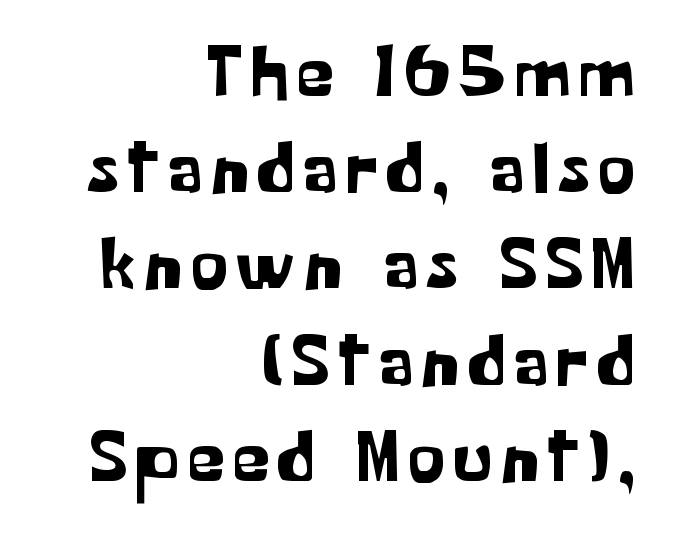
The image shows 74 px sans-serif type, upright; set right-aligned, normal line spacing (1.3x), not underlined; low stroke contrast and a medium x-height.
